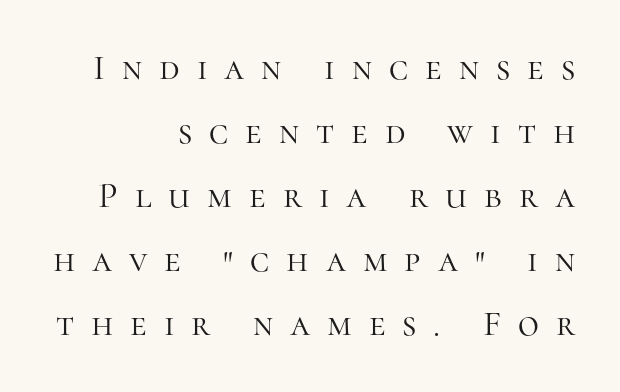
Q: Is the text bold? A: No.
Q: Is the text italic (slanted)? A: No, it is upright.
Q: Is the typeface a serif or a sans-serif typeface? A: Serif.
Q: Is the text underlined? A: No.
Q: How is the paragraph aligned? A: Right-aligned.
Q: Is the spacing between letters normal or unusually wide? A: Unusually wide.
Q: Width (condensed, normal, or wide)? A: Normal.
Q: Stroke contrast? A: High.
Q: x-height? A: Medium.
Q: Monospaced? A: No.
